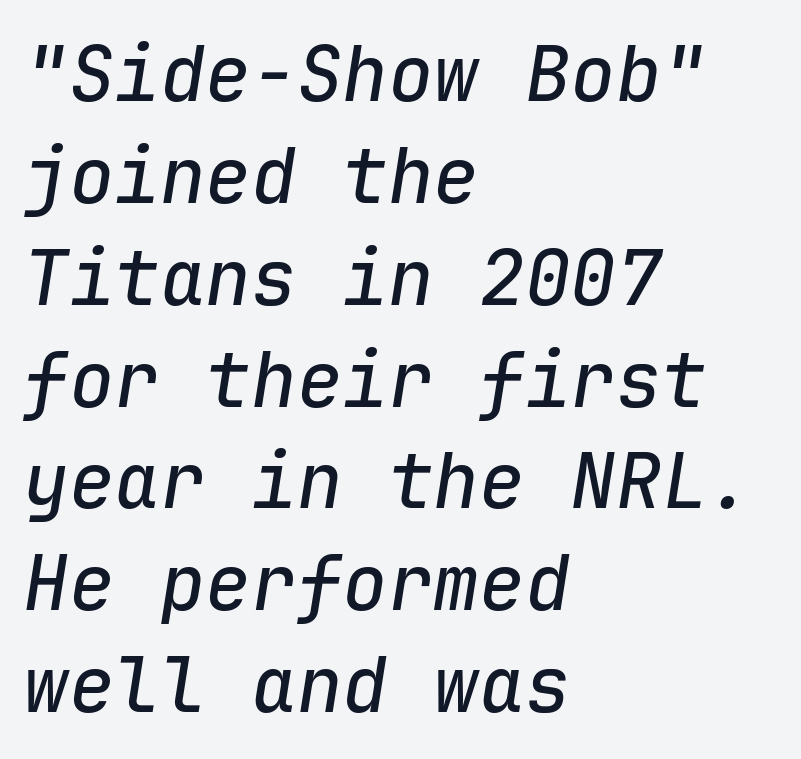
{"italic": "yes", "lean": "right", "slant_degrees": 9, "width": "normal", "stroke_contrast": "low", "x_height": "medium", "monospaced": "yes", "underline": "no", "align": "left", "line_spacing": "normal", "line_spacing_ratio": 1.34, "letter_spacing": "normal", "letter_spacing_em": 0.0, "glyph_px": 76}
